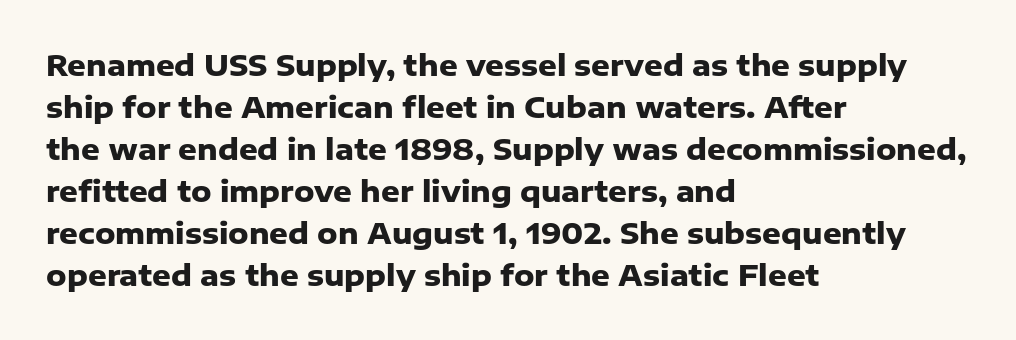
Q: Is the text bold? A: Yes.
Q: Is the text italic (slanted)? A: No, it is upright.
Q: Is the typeface a serif or a sans-serif typeface? A: Sans-serif.
Q: Is the text underlined? A: No.
Q: How is the paragraph aligned? A: Left-aligned.
Q: Is the spacing between letters normal or unusually wide? A: Normal.
Q: Is the spacing between lines tight, normal or loose? A: Normal.
Q: Width (condensed, normal, or wide)? A: Normal.
Q: Stroke contrast? A: Low.
Q: x-height? A: Medium.
Q: Monospaced? A: No.
